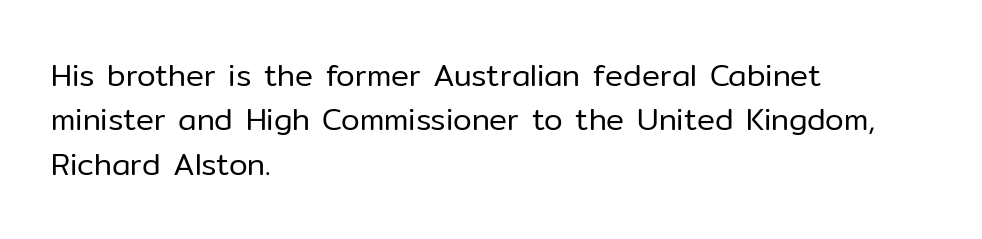
The image shows 30 px regular-weight sans-serif type, upright; set left-aligned, normal line spacing (1.48x), normal letter spacing, not underlined; low stroke contrast and a medium x-height.
